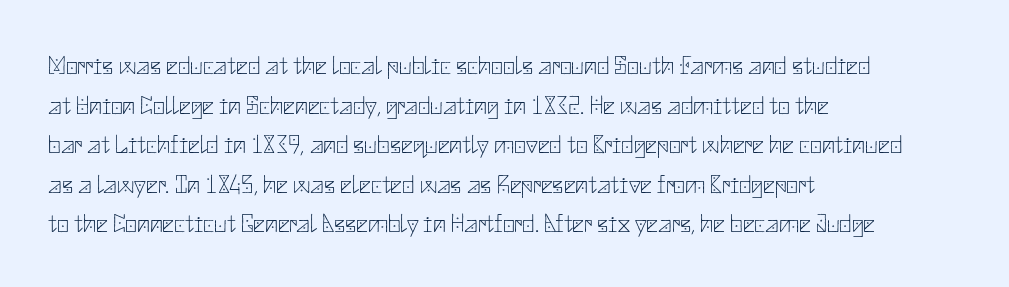
Q: Is the text bold? A: No.
Q: Is the text italic (slanted)? A: No, it is upright.
Q: Is the text underlined? A: No.
Q: How is the paragraph aligned? A: Left-aligned.
Q: Is the spacing between letters normal or unusually wide? A: Normal.
Q: Is the spacing between lines tight, normal or loose? A: Normal.
